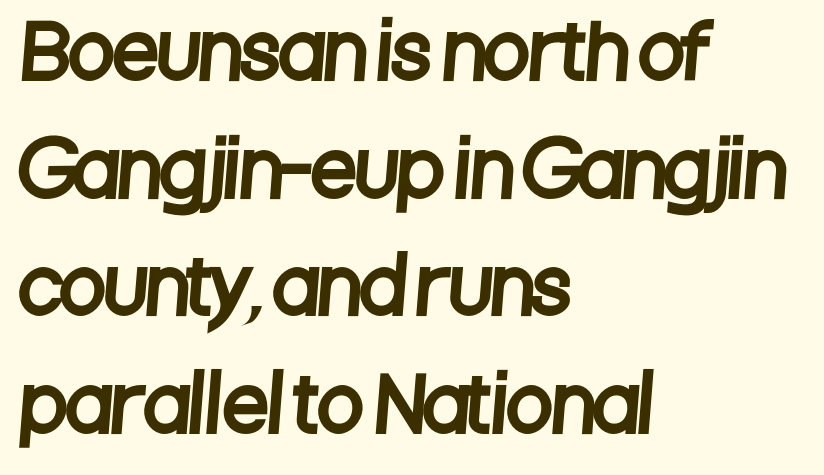
{"serif": "no", "width": "condensed", "stroke_contrast": "low", "x_height": "large", "monospaced": "no", "underline": "no", "align": "left", "line_spacing": "normal", "line_spacing_ratio": 1.59, "letter_spacing": "normal", "letter_spacing_em": 0.0, "glyph_px": 74}
